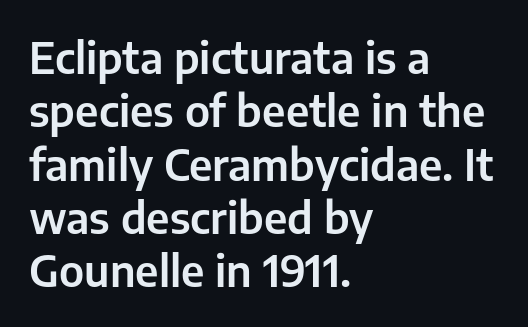
The image shows 43 px sans-serif type, upright; set left-aligned, line spacing 1.24x, normal letter spacing, not underlined; low stroke contrast and a medium x-height.
